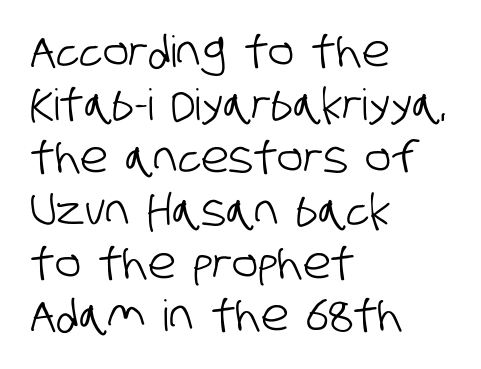
Q: Is the typeface a serif or a sans-serif typeface? A: Sans-serif.
Q: Is the text underlined? A: No.
Q: How is the paragraph aligned? A: Left-aligned.
Q: Is the spacing between letters normal or unusually wide? A: Normal.
Q: Width (condensed, normal, or wide)? A: Condensed.
Q: Stroke contrast? A: Low.
Q: x-height? A: Large.
Q: Monospaced? A: No.
